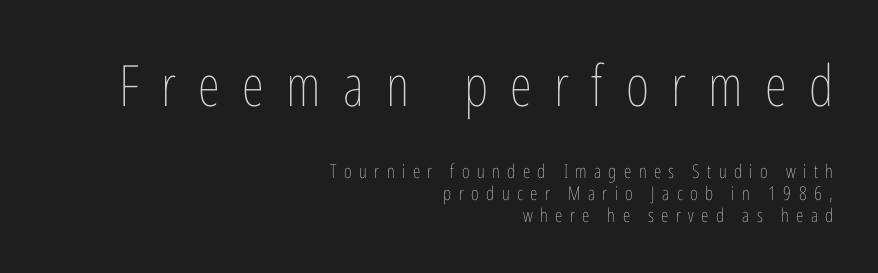
The image shows 57 px thin, condensed type, upright; set right-aligned, line spacing 1.16x, unusually wide letter spacing (+0.39 em), not underlined; the first (top) block is 3.0x larger; low stroke contrast and a medium x-height.
